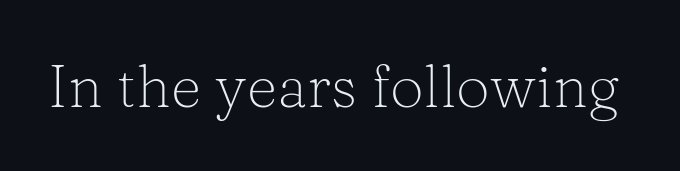
The image shows 60 px light serif type, upright; set normal letter spacing, not underlined; low stroke contrast and a medium x-height.
